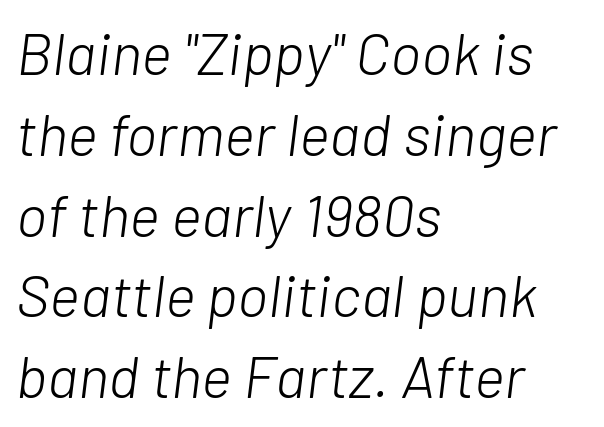
The image shows 59 px light type, italic (leaning right); set left-aligned, normal line spacing (1.37x), normal letter spacing, not underlined; low stroke contrast and a medium x-height.
